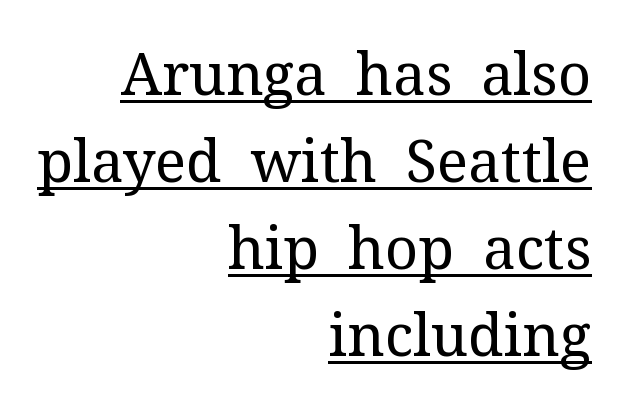
The image shows 58 px regular-weight serif type, upright; set right-aligned, normal line spacing (1.5x), normal letter spacing, underlined; medium stroke contrast and a medium x-height.
